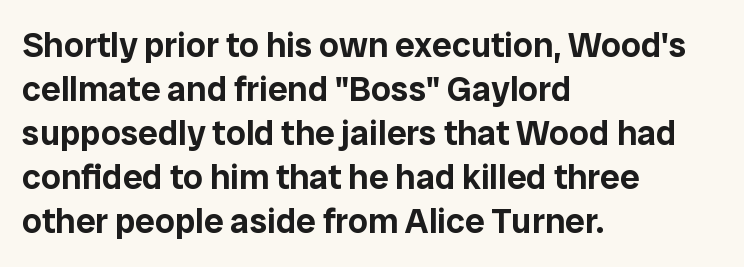
The image shows 35 px sans-serif type, upright; set left-aligned, normal line spacing (1.26x), normal letter spacing, not underlined; low stroke contrast and a medium x-height.
